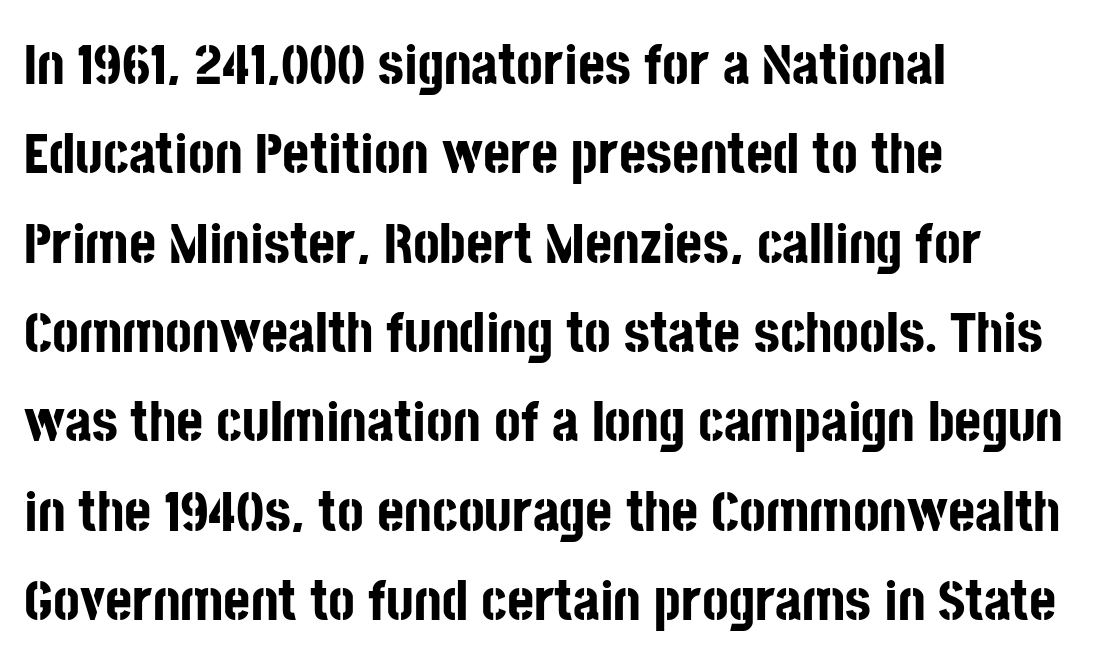
The image shows 58 px bold, condensed sans-serif type, upright; set left-aligned, normal line spacing (1.54x), normal letter spacing, not underlined; low stroke contrast and a large x-height.
